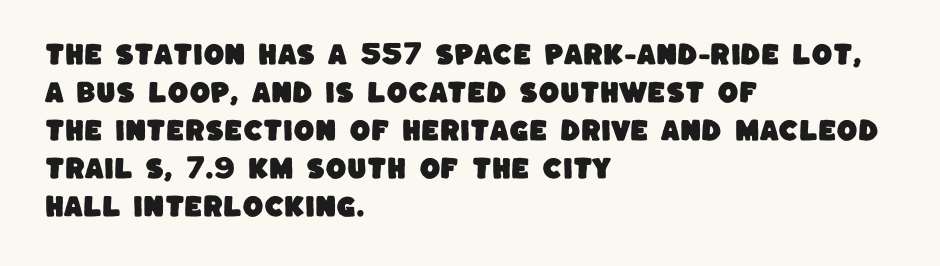
The image shows 24 px text type; set left-aligned, normal line spacing (1.58x), normal letter spacing, not underlined.
